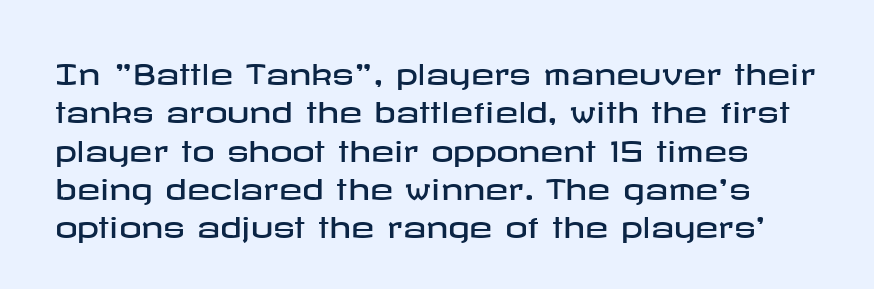
{"serif": "no", "italic": "no", "width": "wide", "stroke_contrast": "low", "x_height": "medium", "underline": "no", "line_spacing": "normal", "line_spacing_ratio": 1.37, "letter_spacing": "normal", "letter_spacing_em": 0.0, "glyph_px": 28}
